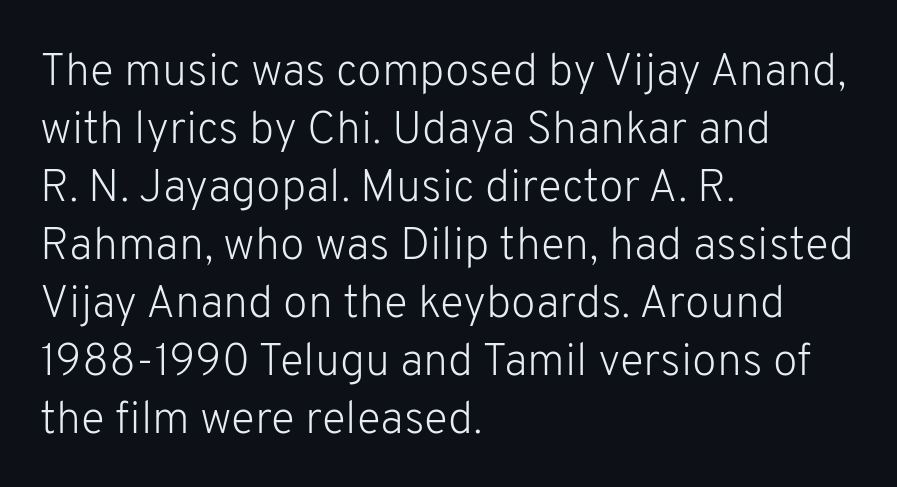
Q: Is the text bold? A: No.
Q: Is the text italic (slanted)? A: No, it is upright.
Q: Is the typeface a serif or a sans-serif typeface? A: Sans-serif.
Q: Is the text underlined? A: No.
Q: How is the paragraph aligned? A: Left-aligned.
Q: Is the spacing between letters normal or unusually wide? A: Normal.
Q: Is the spacing between lines tight, normal or loose? A: Normal.
Q: Width (condensed, normal, or wide)? A: Normal.
Q: Stroke contrast? A: Low.
Q: x-height? A: Medium.
Q: Monospaced? A: No.
